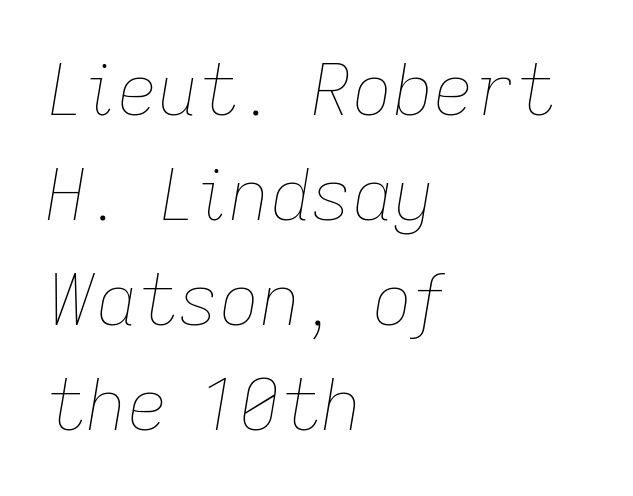
The image shows 71 px thin type, italic (leaning right); set left-aligned, normal line spacing (1.48x), normal letter spacing, not underlined; low stroke contrast and a medium x-height.
